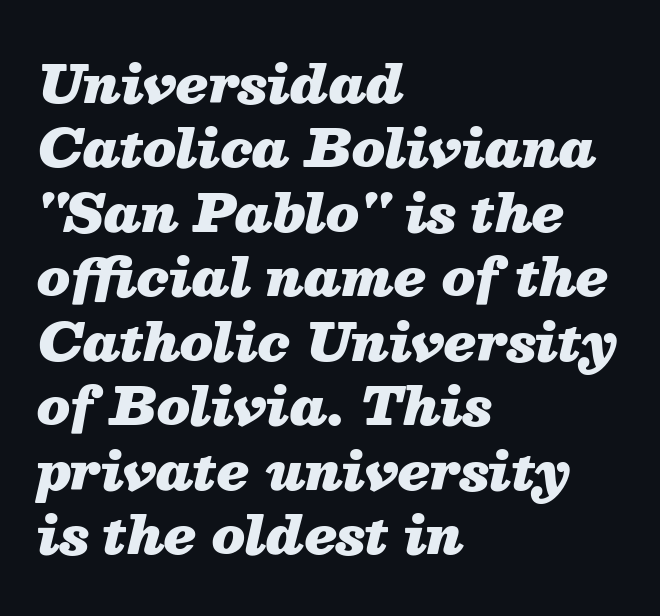
On the weight axis this lands at bold, roughly 700. Italic? Definitely — the glyphs are oblique. Look at the tracking — it's just the regular setting, nothing added. Which margin do the lines hug? The left one — the right edge is uneven.
